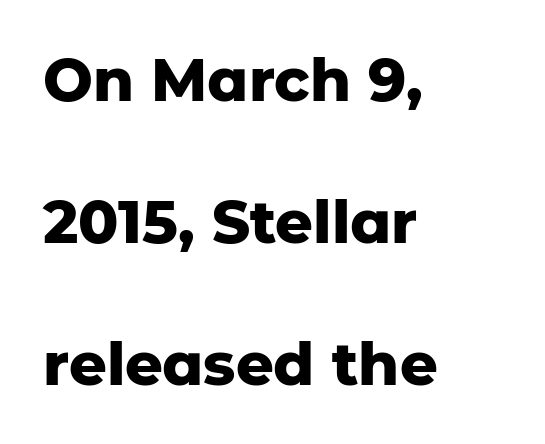
The image shows 59 px heavy sans-serif type, upright; set left-aligned, loose line spacing (2.41x), normal letter spacing, not underlined; low stroke contrast and a medium x-height.
